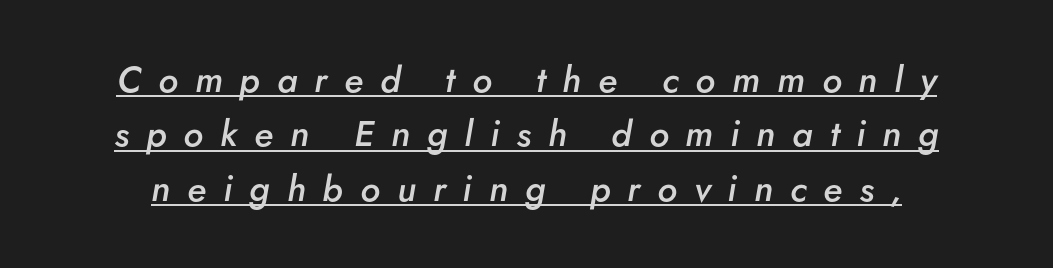
Q: Is the text bold? A: Semi-bold.
Q: Is the text italic (slanted)? A: Yes, it leans right by about 5 degrees.
Q: Is the text underlined? A: Yes.
Q: Is the spacing between letters normal or unusually wide? A: Unusually wide.
Q: Is the spacing between lines tight, normal or loose? A: Normal.
Q: Width (condensed, normal, or wide)? A: Normal.
Q: Stroke contrast? A: Low.
Q: x-height? A: Small.
Q: Monospaced? A: No.
